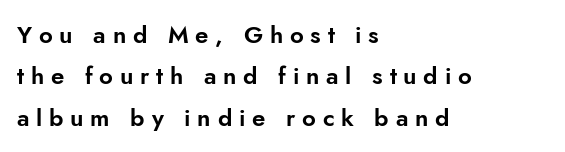
The image shows 24 px text type, upright; set left-aligned, line spacing 1.72x, unusually wide letter spacing (+0.28 em), not underlined.
